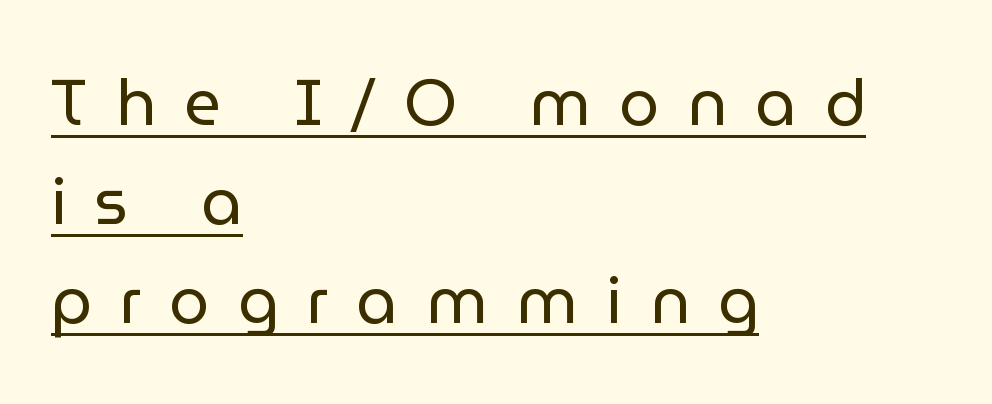
The image shows 64 px regular-weight sans-serif type, upright; set left-aligned, normal line spacing (1.55x), unusually wide letter spacing (+0.44 em), underlined; low stroke contrast and a medium x-height.
